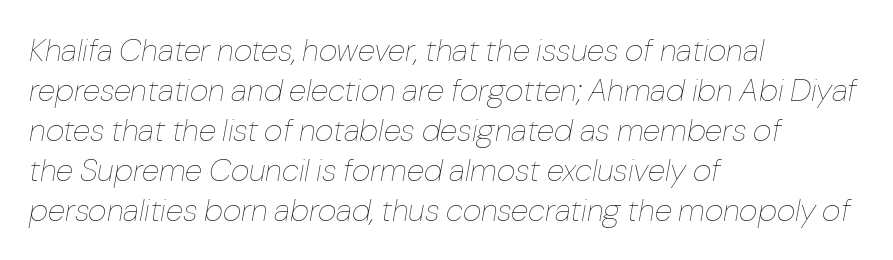
It's the slanting kind of type. Compared with a centered layout, this one pins lines to the left instead. A typesetter would call this proportional, since set widths differ per character. The line texture is even and compact thanks to regular tracking. Letters rest on an invisible, unmarked baseline. These lines sit exactly where default settings would place them.
